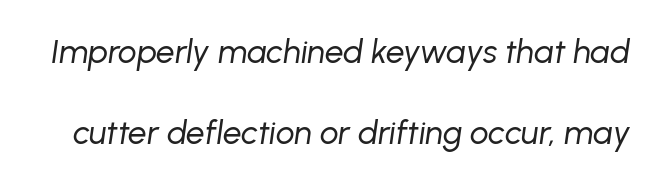
The image shows 33 px regular-weight type, italic (leaning right); set loose line spacing (2.46x), normal letter spacing, not underlined; low stroke contrast and a medium x-height.
